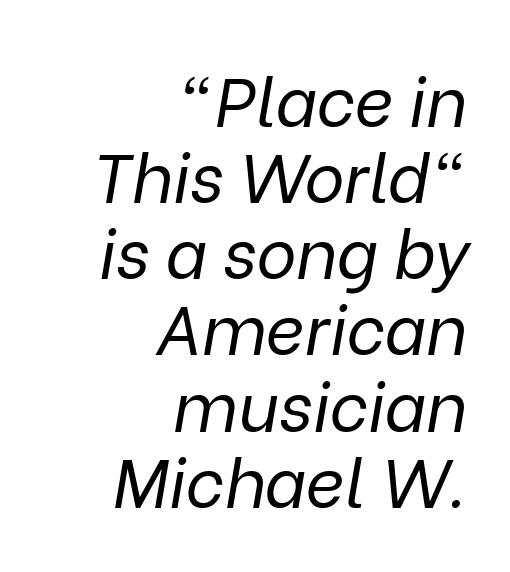
Q: Is the text bold? A: No.
Q: Is the text italic (slanted)? A: Yes, it leans right by about 9 degrees.
Q: Is the text underlined? A: No.
Q: How is the paragraph aligned? A: Right-aligned.
Q: Is the spacing between letters normal or unusually wide? A: Normal.
Q: Is the spacing between lines tight, normal or loose? A: Tight.
Q: Width (condensed, normal, or wide)? A: Normal.
Q: Stroke contrast? A: Low.
Q: x-height? A: Medium.
Q: Monospaced? A: No.
